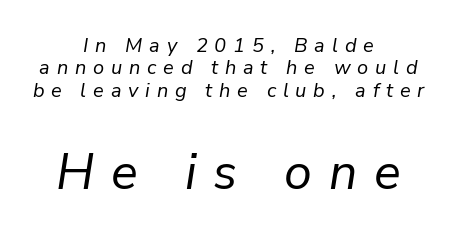
{"italic": "yes", "lean": "right", "slant_degrees": 9, "bold": "no", "weight": "regular", "width": "normal", "stroke_contrast": "low", "x_height": "medium", "monospaced": "no", "underline": "no", "align": "center", "line_spacing": "tight", "line_spacing_ratio": 1.12, "letter_spacing": "wide", "letter_spacing_em": 0.34, "larger_block": "second", "size_ratio": 2.5, "glyph_px": 50}
